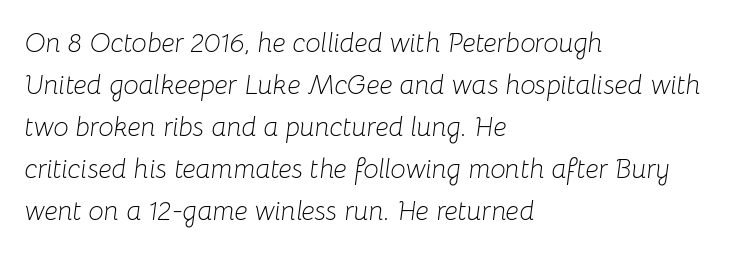
Decoration check: the copy has no underline. In terms of posture, this sample is oblique. The vertical gap from one line to the next is medium. Weight class: somewhere from thin through regular. What stands out about the letter spacing? Nothing — it is the standard amount. The text block is weighted toward the left margin, trailing off unevenly rightward.
